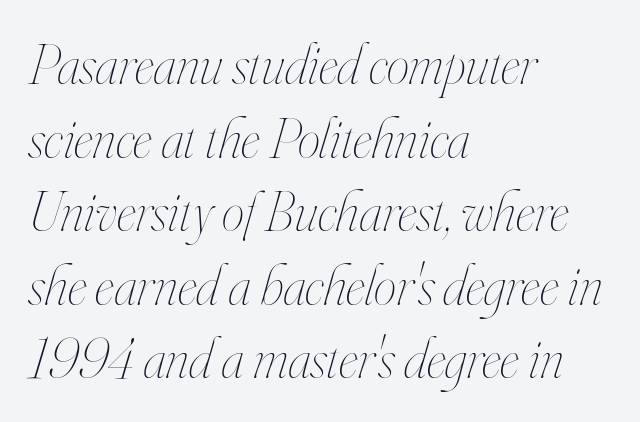
Q: Is the text bold? A: No.
Q: Is the text italic (slanted)? A: Yes, it leans right by about 16 degrees.
Q: Is the text underlined? A: No.
Q: How is the paragraph aligned? A: Left-aligned.
Q: Is the spacing between letters normal or unusually wide? A: Normal.
Q: Is the spacing between lines tight, normal or loose? A: Normal.
Q: Width (condensed, normal, or wide)? A: Condensed.
Q: Stroke contrast? A: High.
Q: x-height? A: Small.
Q: Monospaced? A: No.
